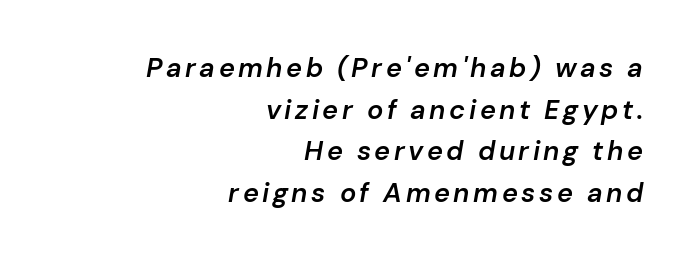
Q: Is the text bold? A: Semi-bold.
Q: Is the text italic (slanted)? A: Yes, it leans right by about 10 degrees.
Q: Is the text underlined? A: No.
Q: How is the paragraph aligned? A: Right-aligned.
Q: Is the spacing between lines tight, normal or loose? A: Normal.
